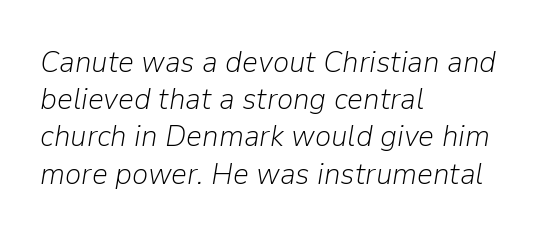
{"italic": "yes", "lean": "right", "slant_degrees": 9, "bold": "no", "weight": "light", "width": "normal", "stroke_contrast": "low", "x_height": "medium", "monospaced": "no", "underline": "no", "align": "left", "line_spacing_ratio": 1.2, "letter_spacing": "normal", "letter_spacing_em": 0.0, "glyph_px": 31}
